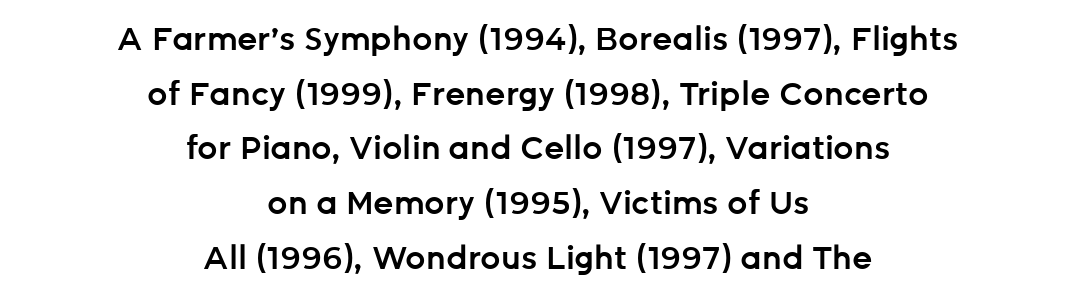
The characters look somewhat weighty, a semibold short of true bold. The space beneath each line is pristine and unruled. Do the letters lean? They stand straight. Spacing verdict: proportional, widths tailored to each character. There is no visible air inserted between adjacent glyphs.
